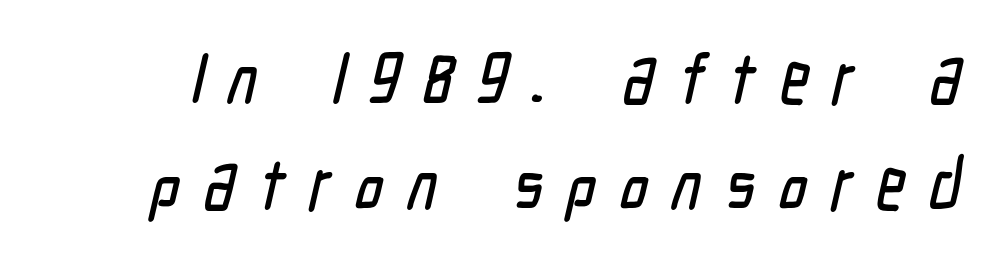
Q: Is the typeface a serif or a sans-serif typeface? A: Sans-serif.
Q: Is the text underlined? A: No.
Q: Is the spacing between letters normal or unusually wide? A: Unusually wide.
Q: Is the spacing between lines tight, normal or loose? A: Normal.
Q: Width (condensed, normal, or wide)? A: Condensed.
Q: Stroke contrast? A: Low.
Q: x-height? A: Medium.
Q: Monospaced? A: No.
